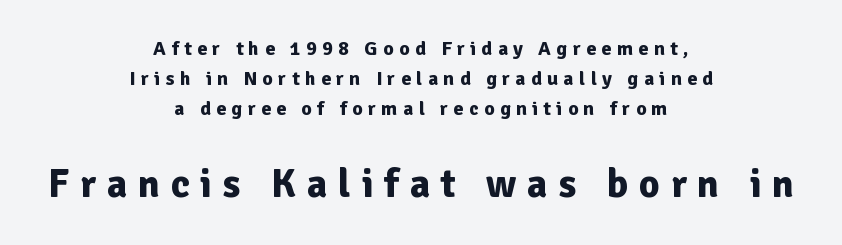
The image shows 40 px bold sans-serif type, upright; set centered, normal line spacing (1.51x), unusually wide letter spacing (+0.27 em), not underlined; the second (bottom) block is 2.0x larger; low stroke contrast and a medium x-height.
